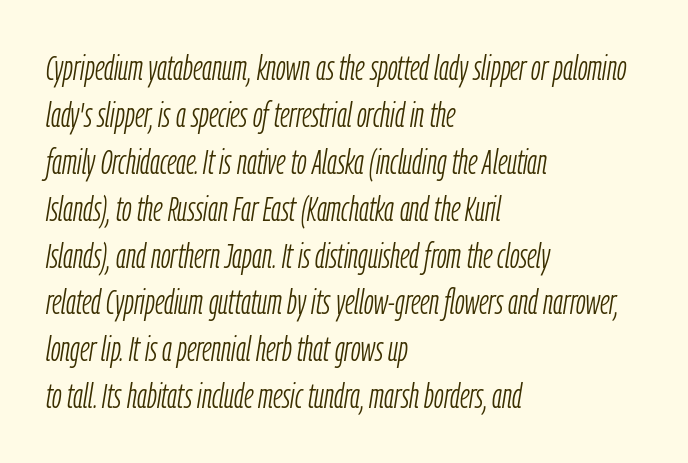
The image shows 35 px light, condensed type, italic (leaning right); set left-aligned, normal line spacing (1.34x), normal letter spacing, not underlined; low stroke contrast and a medium x-height.
